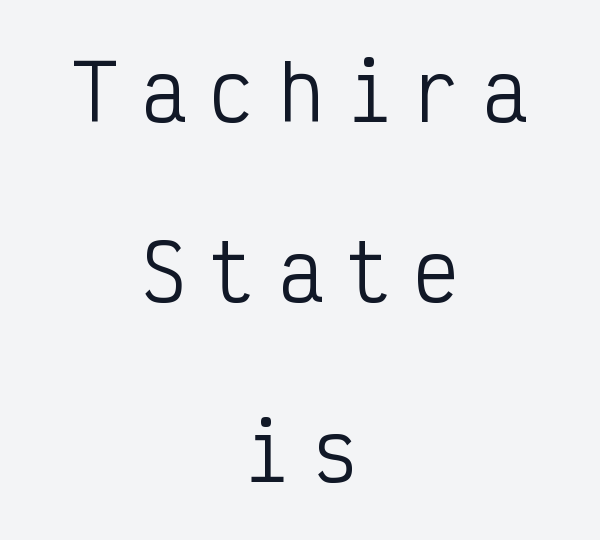
Check under the words: just untouched page. Notice how the stems are strictly vertical — no italics here. Do the characters align in a grid? Yes, the font is monospaced. These lines stand farther apart than default settings would place them.
